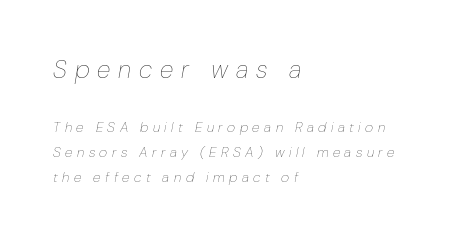
The image shows 25 px text type, italic (leaning right); set left-aligned, line spacing 1.79x, unusually wide letter spacing (+0.32 em), not underlined; the first (top) block is 1.79x larger.
